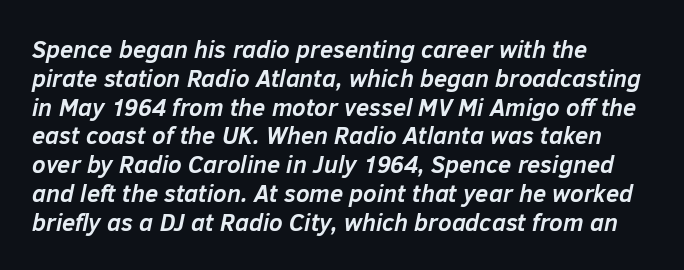
Q: Is the text bold? A: Yes.
Q: Is the text italic (slanted)? A: Yes, it leans right by about 12 degrees.
Q: Is the text underlined? A: No.
Q: How is the paragraph aligned? A: Left-aligned.
Q: Is the spacing between letters normal or unusually wide? A: Normal.
